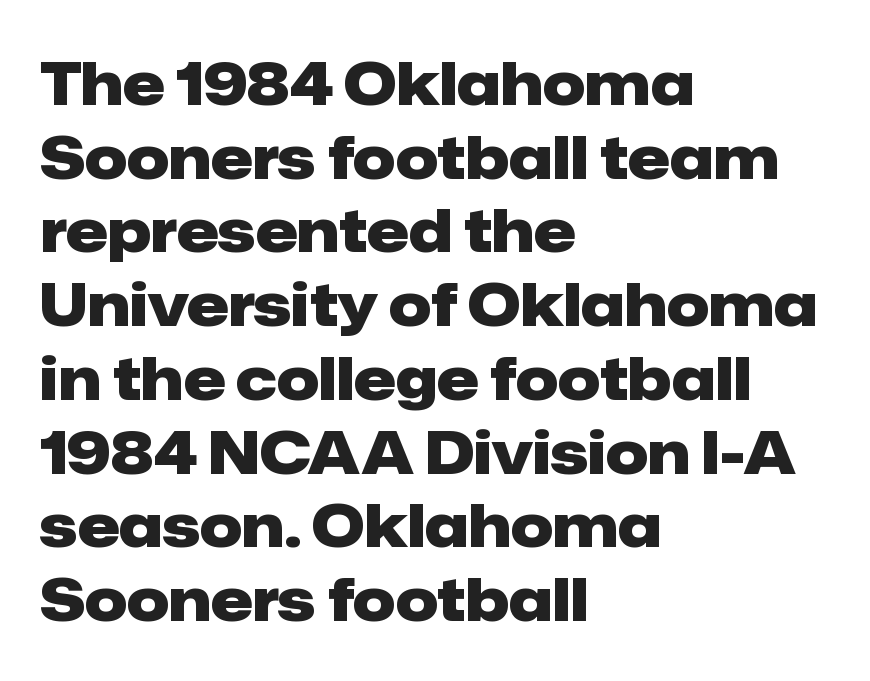
Q: Is the text bold? A: Yes.
Q: Is the text italic (slanted)? A: No, it is upright.
Q: Is the typeface a serif or a sans-serif typeface? A: Sans-serif.
Q: Is the text underlined? A: No.
Q: How is the paragraph aligned? A: Left-aligned.
Q: Is the spacing between letters normal or unusually wide? A: Normal.
Q: Is the spacing between lines tight, normal or loose? A: Normal.
Q: Width (condensed, normal, or wide)? A: Normal.
Q: Stroke contrast? A: Low.
Q: x-height? A: Medium.
Q: Monospaced? A: No.
